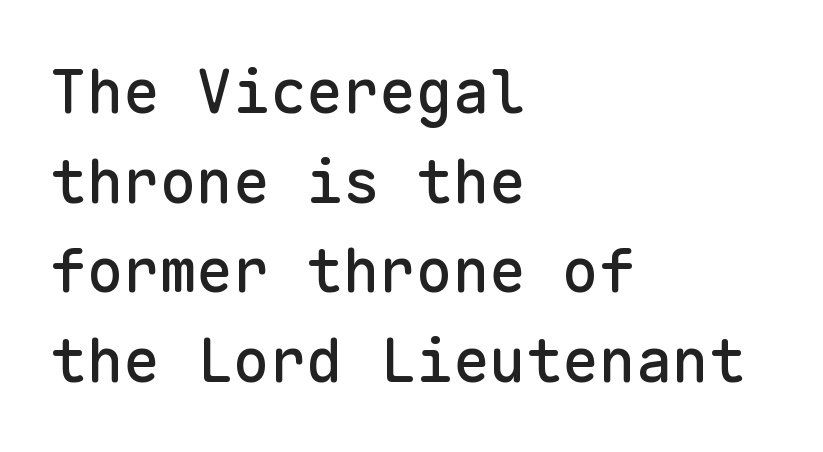
Q: Is the text italic (slanted)? A: No, it is upright.
Q: Is the typeface a serif or a sans-serif typeface? A: Sans-serif.
Q: Is the text underlined? A: No.
Q: How is the paragraph aligned? A: Left-aligned.
Q: Is the spacing between letters normal or unusually wide? A: Normal.
Q: Is the spacing between lines tight, normal or loose? A: Normal.
Q: Width (condensed, normal, or wide)? A: Normal.
Q: Stroke contrast? A: Low.
Q: x-height? A: Medium.
Q: Monospaced? A: Yes.
